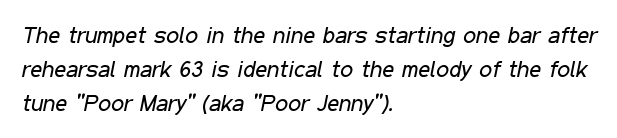
The image shows 23 px text type, italic (leaning right); set left-aligned, normal line spacing (1.48x), normal letter spacing, not underlined.
